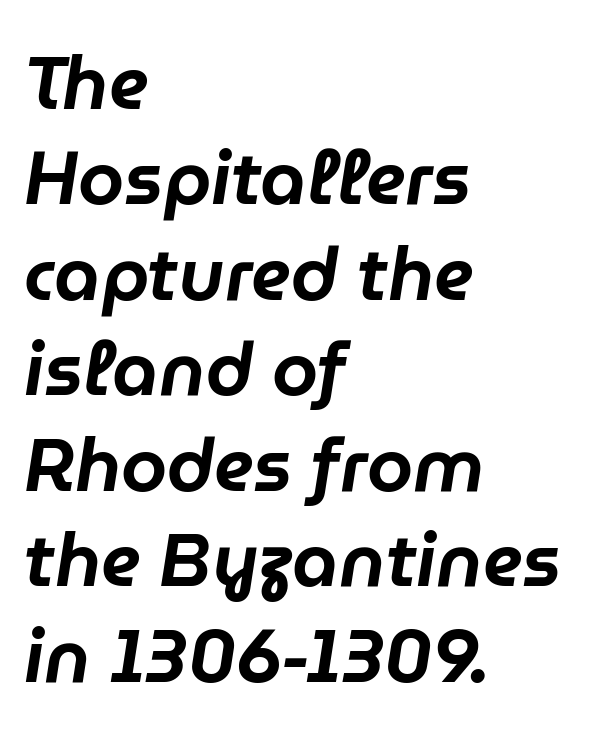
{"italic": "yes", "lean": "right", "slant_degrees": 9, "width": "normal", "stroke_contrast": "low", "x_height": "medium", "monospaced": "no", "underline": "no", "align": "left", "line_spacing": "normal", "line_spacing_ratio": 1.29, "letter_spacing": "normal", "letter_spacing_em": 0.0, "glyph_px": 74}
